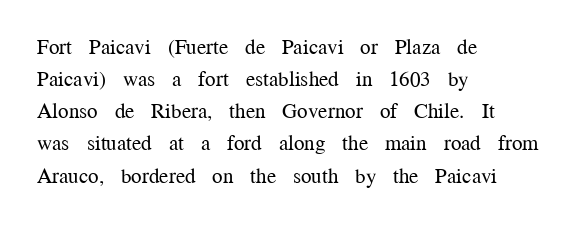
Q: Is the text bold? A: No.
Q: Is the text italic (slanted)? A: No, it is upright.
Q: Is the text underlined? A: No.
Q: How is the paragraph aligned? A: Left-aligned.
Q: Is the spacing between letters normal or unusually wide? A: Normal.
Q: Is the spacing between lines tight, normal or loose? A: Normal.
